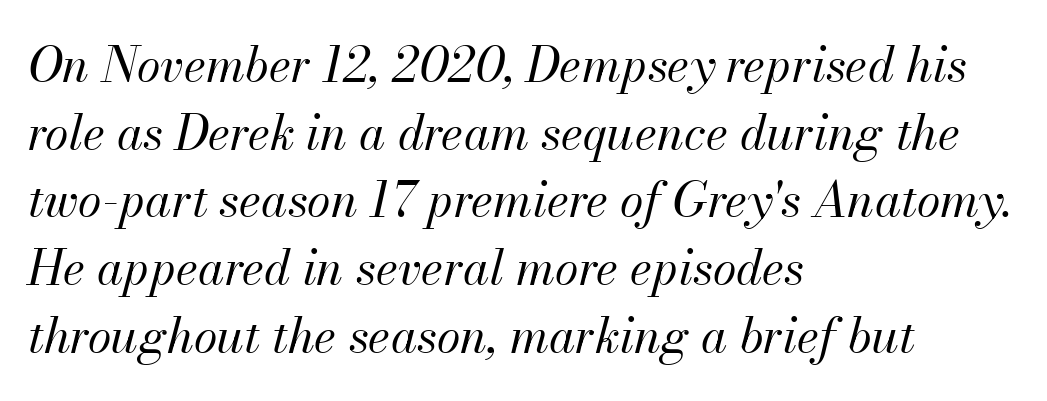
{"italic": "yes", "lean": "right", "slant_degrees": 13, "bold": "no", "weight": "regular", "width": "normal", "stroke_contrast": "medium", "x_height": "small", "monospaced": "no", "underline": "no", "align": "left", "line_spacing": "normal", "line_spacing_ratio": 1.41, "letter_spacing": "normal", "letter_spacing_em": 0.0, "glyph_px": 48}
